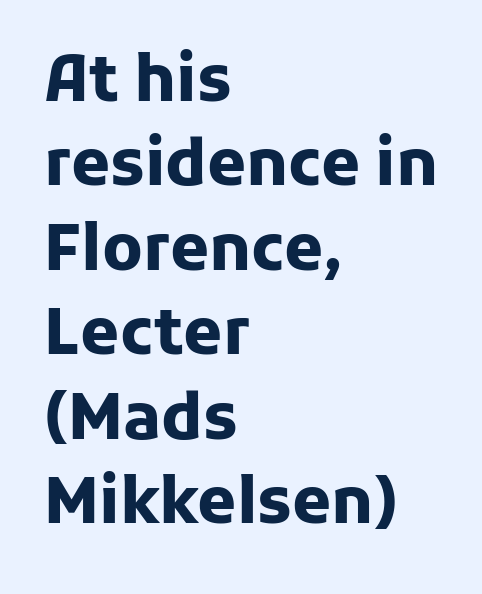
{"serif": "no", "italic": "no", "bold": "yes", "weight": "heavy", "width": "normal", "stroke_contrast": "low", "x_height": "medium", "monospaced": "no", "underline": "no", "align": "left", "line_spacing": "normal", "line_spacing_ratio": 1.34, "letter_spacing": "normal", "letter_spacing_em": 0.0, "glyph_px": 63}
